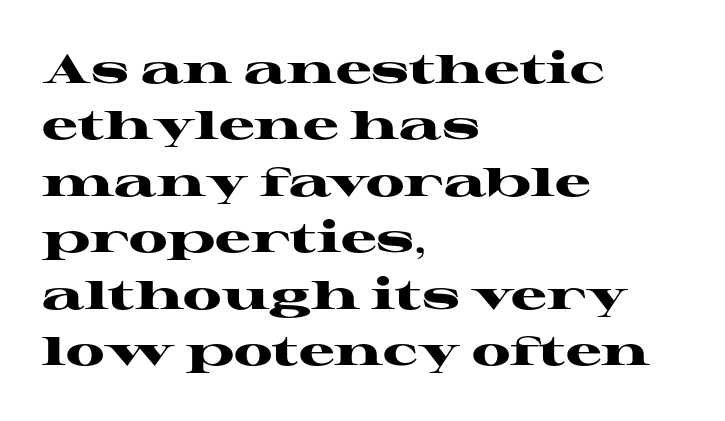
Short and long lines alike share a common starting point at left. The tracking reads as untouched default to a designer's eye. Posture: upright roman. Yep, those are serifs on the letters.
